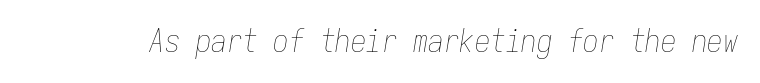
The image shows 31 px thin, condensed type, italic (leaning right), monospaced; set normal letter spacing, not underlined; low stroke contrast and a medium x-height.
